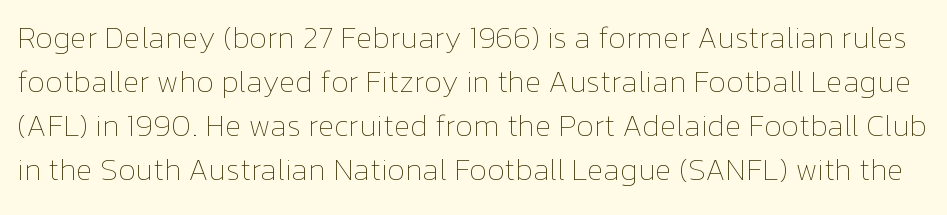
The image shows 31 px thin type, upright; set normal line spacing (1.42x), normal letter spacing, not underlined; low stroke contrast and a medium x-height.
